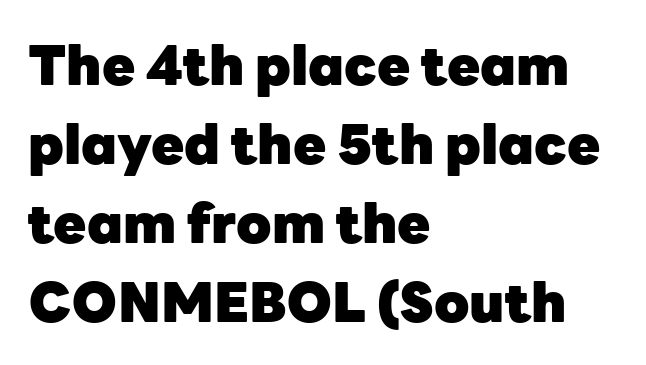
Q: Is the text bold? A: Yes.
Q: Is the text italic (slanted)? A: No, it is upright.
Q: Is the typeface a serif or a sans-serif typeface? A: Sans-serif.
Q: Is the text underlined? A: No.
Q: How is the paragraph aligned? A: Left-aligned.
Q: Is the spacing between letters normal or unusually wide? A: Normal.
Q: Is the spacing between lines tight, normal or loose? A: Normal.
Q: Width (condensed, normal, or wide)? A: Normal.
Q: Stroke contrast? A: Low.
Q: x-height? A: Medium.
Q: Monospaced? A: No.
